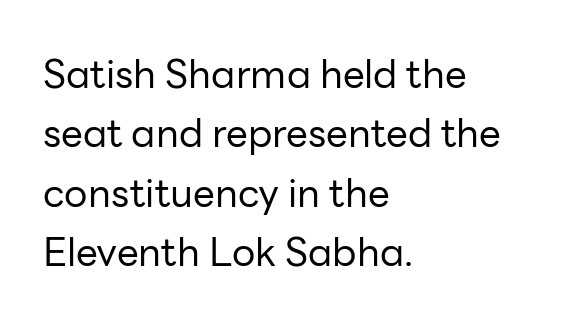
{"serif": "no", "italic": "no", "bold": "no", "weight": "regular", "width": "normal", "stroke_contrast": "low", "x_height": "medium", "monospaced": "no", "underline": "no", "align": "left", "line_spacing": "normal", "line_spacing_ratio": 1.52, "letter_spacing": "normal", "letter_spacing_em": 0.0, "glyph_px": 39}
